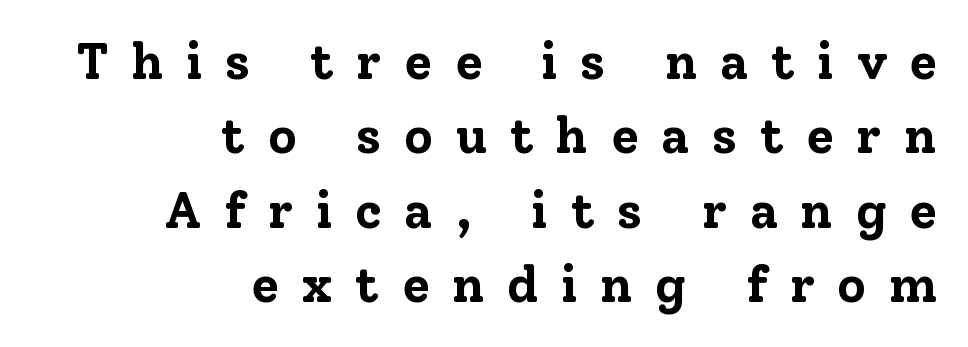
The image shows 50 px bold serif type, upright; set right-aligned, normal line spacing (1.49x), unusually wide letter spacing (+0.45 em), not underlined; low stroke contrast and a medium x-height.
